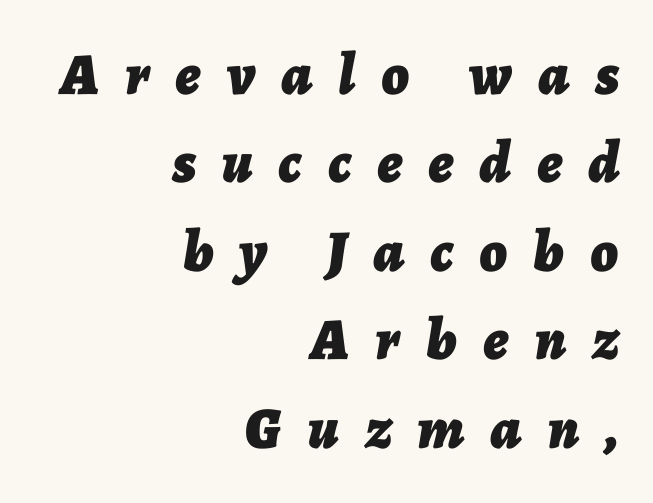
Q: Is the text bold? A: Yes.
Q: Is the text italic (slanted)? A: Yes, it leans right by about 7 degrees.
Q: Is the text underlined? A: No.
Q: How is the paragraph aligned? A: Right-aligned.
Q: Is the spacing between letters normal or unusually wide? A: Unusually wide.
Q: Is the spacing between lines tight, normal or loose? A: Normal.
Q: Width (condensed, normal, or wide)? A: Normal.
Q: Stroke contrast? A: Low.
Q: x-height? A: Medium.
Q: Monospaced? A: No.
